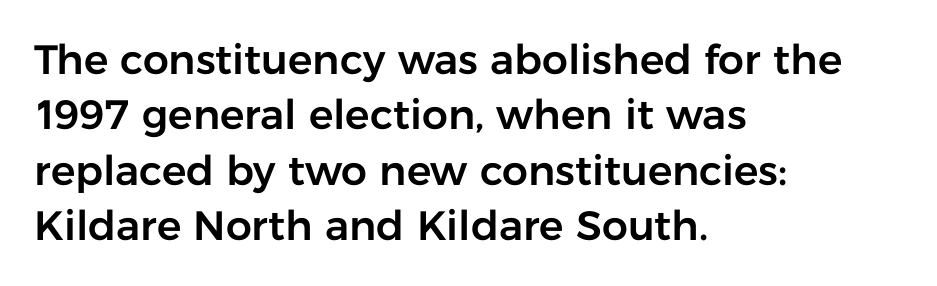
You could call the tracking neutral — neither tight nor loose. Proportional: the letters do not fall into vertical columns. The rendering uses a moderate line-height, typical for paragraphs. Where is the straight margin? On the left. Italic: no, the glyphs are upright roman.
